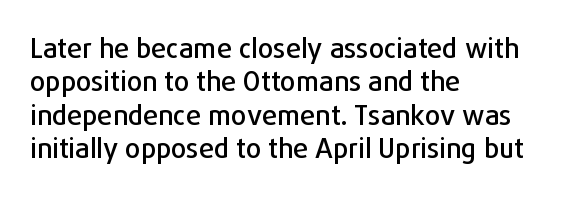
Q: Is the text italic (slanted)? A: No, it is upright.
Q: Is the text underlined? A: No.
Q: How is the paragraph aligned? A: Left-aligned.
Q: Is the spacing between letters normal or unusually wide? A: Normal.
